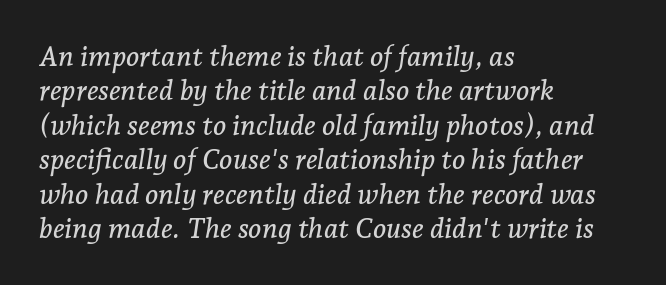
The image shows 28 px serif type, italic (leaning right); set left-aligned, line spacing 1.23x, normal letter spacing, not underlined; low stroke contrast and a medium x-height.
